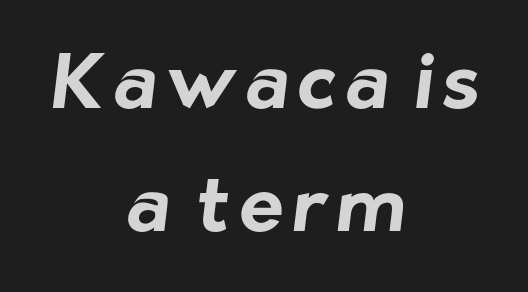
Q: Is the text bold? A: Yes.
Q: Is the typeface a serif or a sans-serif typeface? A: Sans-serif.
Q: Is the text underlined? A: No.
Q: How is the paragraph aligned? A: Centered.
Q: Is the spacing between lines tight, normal or loose? A: Normal.
Q: Width (condensed, normal, or wide)? A: Normal.
Q: Stroke contrast? A: Low.
Q: x-height? A: Medium.
Q: Monospaced? A: No.
